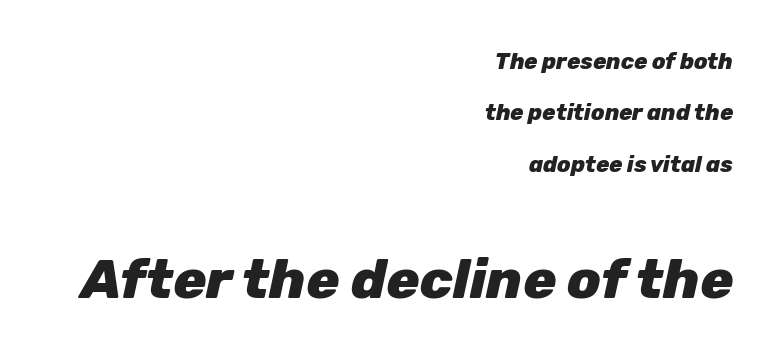
Type without underlining. This sample has the flowing, uneven cadence of proportional lettering. Words appear dense and cohesive because spacing is normal. Every character sits at an angle, as italics do.
